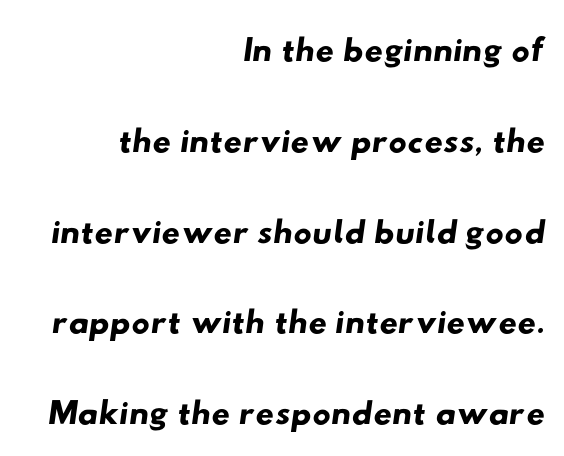
The image shows 51 px wide sans-serif type; set right-aligned, line spacing 1.78x, normal letter spacing, not underlined; low stroke contrast and a small x-height.
